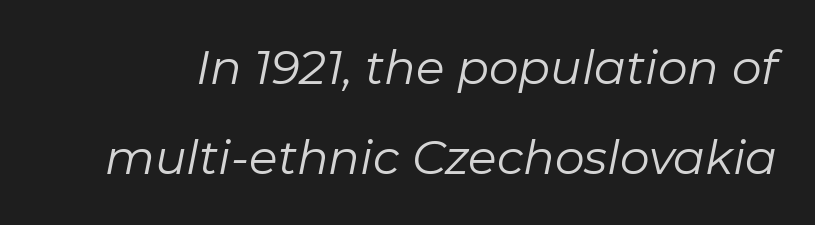
Successive baselines arrive slowly, with a big drop between each. The line texture is even and compact thanks to regular tracking. This sample has the flowing, uneven cadence of proportional lettering. Does the lettering tilt? It does — this is italic.
